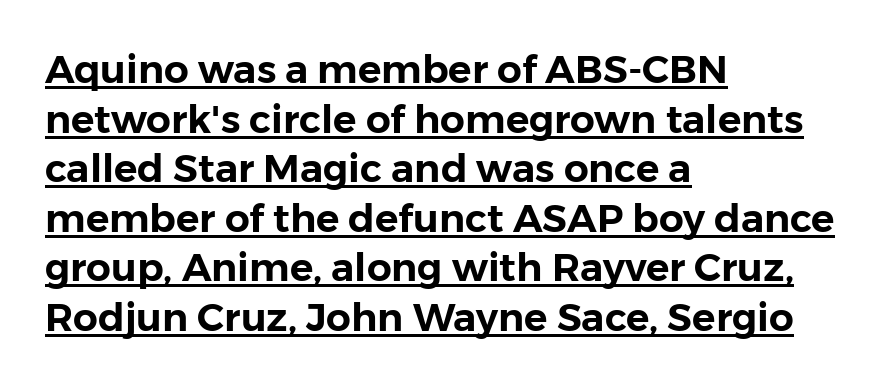
{"serif": "no", "italic": "no", "width": "normal", "stroke_contrast": "low", "x_height": "medium", "monospaced": "no", "underline": "yes", "align": "left", "line_spacing": "normal", "line_spacing_ratio": 1.27, "letter_spacing": "normal", "letter_spacing_em": 0.0, "glyph_px": 39}
